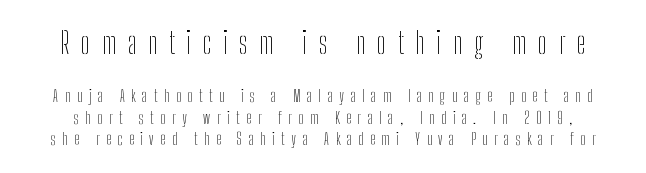
{"serif": "no", "italic": "no", "bold": "no", "weight": "thin", "width": "condensed", "stroke_contrast": "low", "x_height": "medium", "monospaced": "no", "underline": "no", "line_spacing": "normal", "line_spacing_ratio": 1.25, "letter_spacing": "wide", "letter_spacing_em": 0.39, "larger_block": "first", "size_ratio": 1.76, "glyph_px": 30}
